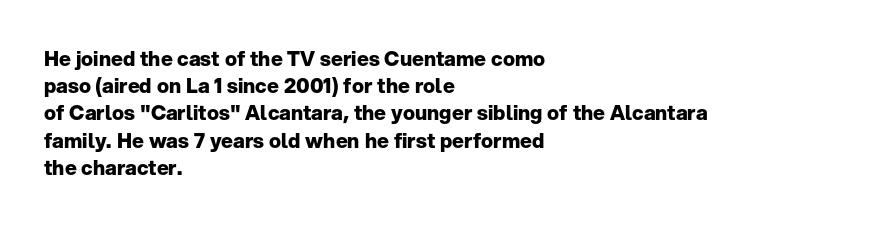
Q: Is the text bold? A: Yes.
Q: Is the text italic (slanted)? A: No, it is upright.
Q: Is the text underlined? A: No.
Q: How is the paragraph aligned? A: Left-aligned.
Q: Is the spacing between letters normal or unusually wide? A: Normal.
Q: Is the spacing between lines tight, normal or loose? A: Normal.
